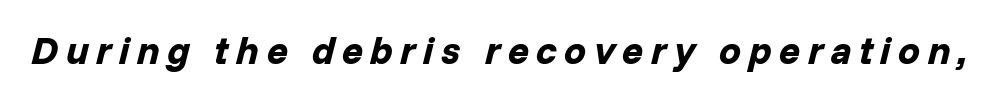
The image shows 39 px bold type, italic (leaning right); set not underlined; low stroke contrast and a medium x-height.
